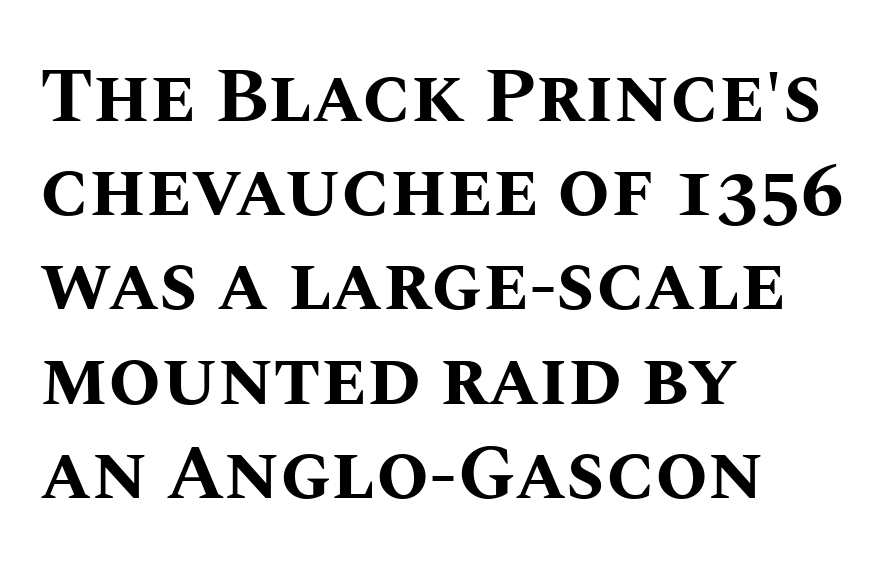
Q: Is the text bold? A: Yes.
Q: Is the text italic (slanted)? A: No, it is upright.
Q: Is the text underlined? A: No.
Q: How is the paragraph aligned? A: Left-aligned.
Q: Is the spacing between letters normal or unusually wide? A: Normal.
Q: Width (condensed, normal, or wide)? A: Normal.
Q: Stroke contrast? A: Medium.
Q: x-height? A: Large.
Q: Monospaced? A: No.
